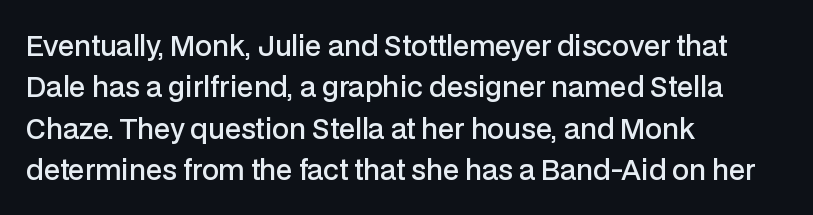
{"italic": "no", "bold": "semi", "underline": "no", "align": "left", "line_spacing": "normal", "line_spacing_ratio": 1.53, "letter_spacing": "normal", "letter_spacing_em": 0.0, "glyph_px": 27}
